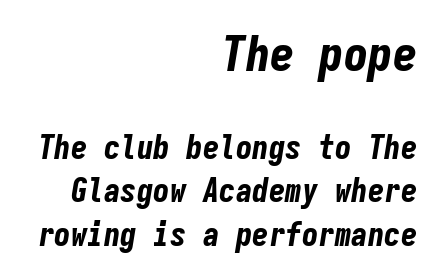
These lines are set flush right with a ragged left edge. Unmarked baselines from the first word to the last. Which chunk is bigger? The first one — the top block dwarfs the bottom. You could count columns in this text — the font is strictly monospaced. These lines carry a lot of weight — the face is fully bold.
